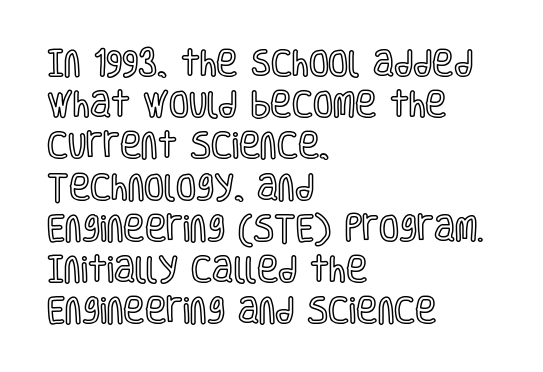
A typesetter would call this proportional, since set widths differ per character. Regarding leading, the lines here are spaced in the standard way. Lines of text with bare space underneath. The rag falls on the right side of this text block. A typesetter would call this zero additional tracking.
